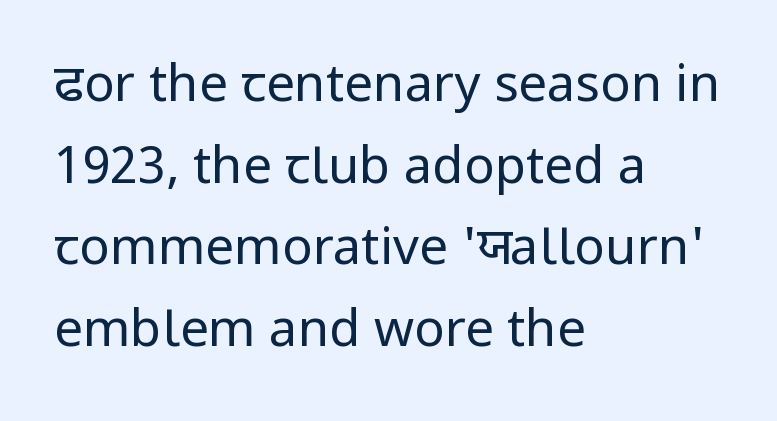
Q: Is the text bold? A: No.
Q: Is the text italic (slanted)? A: No, it is upright.
Q: Is the typeface a serif or a sans-serif typeface? A: Sans-serif.
Q: Is the text underlined? A: No.
Q: How is the paragraph aligned? A: Left-aligned.
Q: Is the spacing between letters normal or unusually wide? A: Normal.
Q: Is the spacing between lines tight, normal or loose? A: Normal.
Q: Width (condensed, normal, or wide)? A: Normal.
Q: Stroke contrast? A: Low.
Q: x-height? A: Medium.
Q: Monospaced? A: No.
